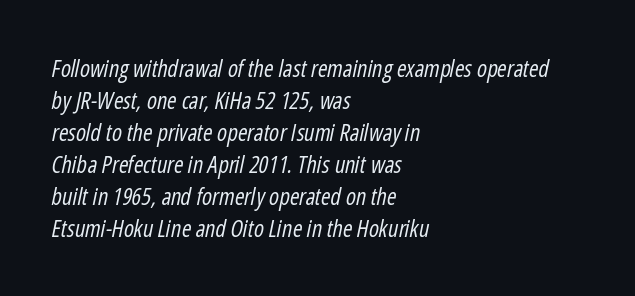
Q: Is the text bold? A: No.
Q: Is the text italic (slanted)? A: Yes, it leans right by about 12 degrees.
Q: Is the text underlined? A: No.
Q: How is the paragraph aligned? A: Left-aligned.
Q: Is the spacing between letters normal or unusually wide? A: Normal.
Q: Is the spacing between lines tight, normal or loose? A: Normal.
